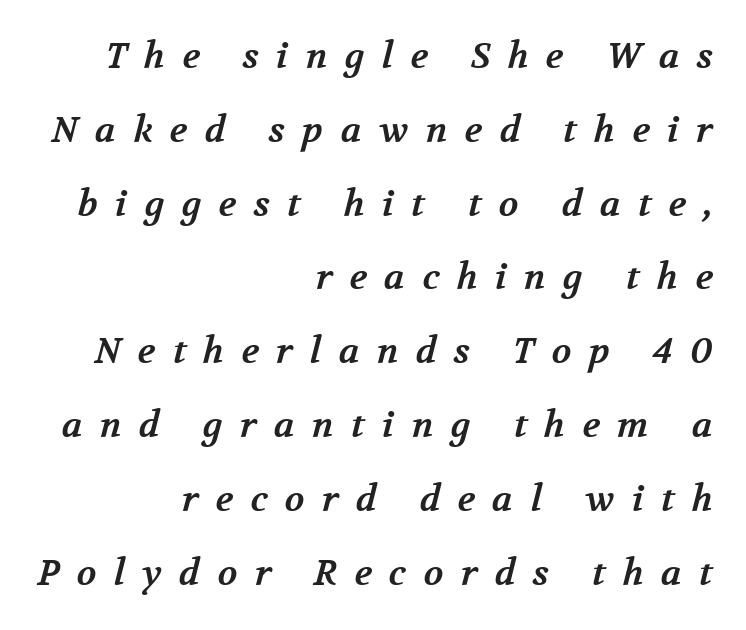
The image shows 36 px bold serif type; set right-aligned, loose line spacing (2.05x), unusually wide letter spacing (+0.48 em), not underlined; medium stroke contrast and a medium x-height.
